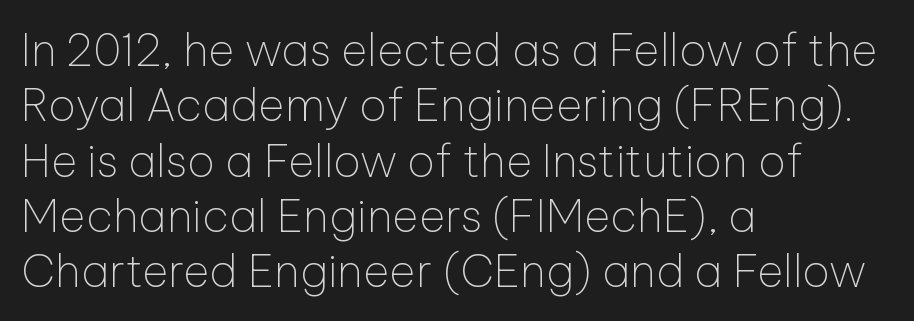
Check under the words: just untouched page. Is the stroke heavy? The answer is a plain regular-or-lighter. Proportional: the letters do not fall into vertical columns. Tracking value appears to be zero — textbook default spacing. The rendering anchors every line to the left-hand side. The text was rendered using a sans face with plain stroke endings.
